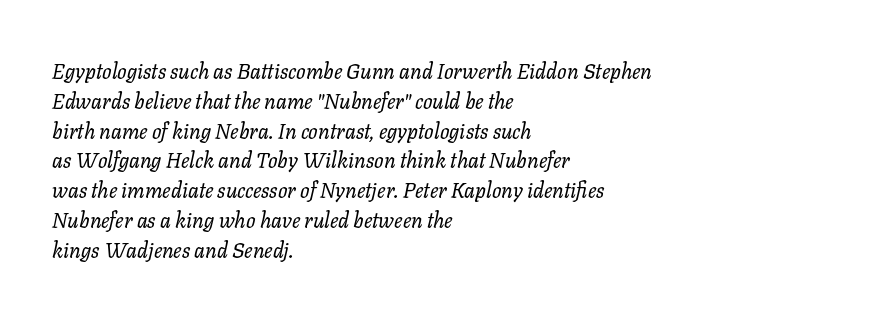
No word sits above an underline. One glance says typical: line gaps are just what's usual. The font is comparable to plain body text, perhaps lighter. Does the copy run flush right? No — it runs flush left. What stands out about the letter spacing? Nothing — it is the standard amount.
